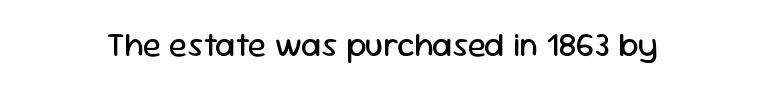
The image shows 33 px regular-weight sans-serif type, upright; set normal letter spacing, not underlined; low stroke contrast and a medium x-height.
